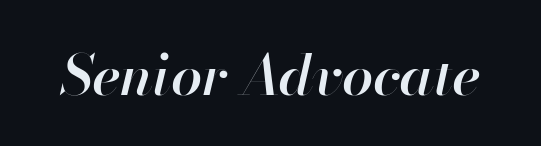
The image shows 56 px semibold type, italic (leaning right); set normal letter spacing, not underlined; high stroke contrast and a small x-height.
